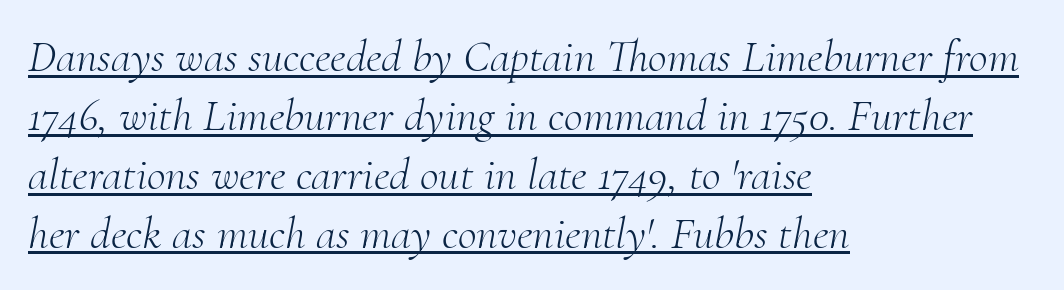
On a weight scale, this lands at 450 or below. Regarding leading, the lines here are spaced in the standard way. The line texture is even and compact thanks to regular tracking. The axis of the letterforms is tilted away from vertical.
